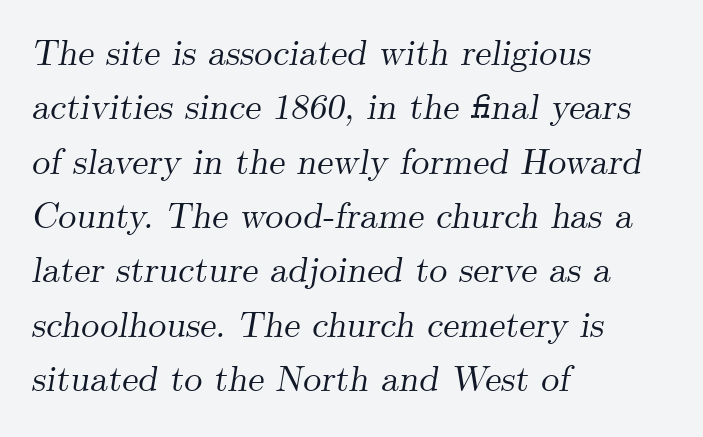
Layout note: lines flush left. Leading: standard. When letters slant like this, we call the style italic. Font category for this specimen: serif. Any mark beneath the type? The region is blank. Do the characters align in a grid? No, the font is proportional.
